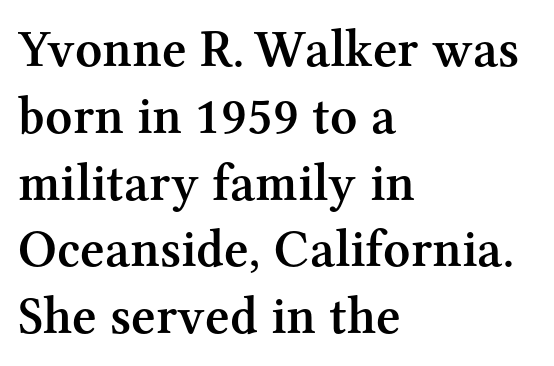
Q: Is the text bold? A: Semi-bold.
Q: Is the text italic (slanted)? A: No, it is upright.
Q: Is the typeface a serif or a sans-serif typeface? A: Serif.
Q: Is the text underlined? A: No.
Q: How is the paragraph aligned? A: Left-aligned.
Q: Is the spacing between letters normal or unusually wide? A: Normal.
Q: Is the spacing between lines tight, normal or loose? A: Normal.
Q: Width (condensed, normal, or wide)? A: Normal.
Q: Stroke contrast? A: Medium.
Q: x-height? A: Medium.
Q: Monospaced? A: No.
